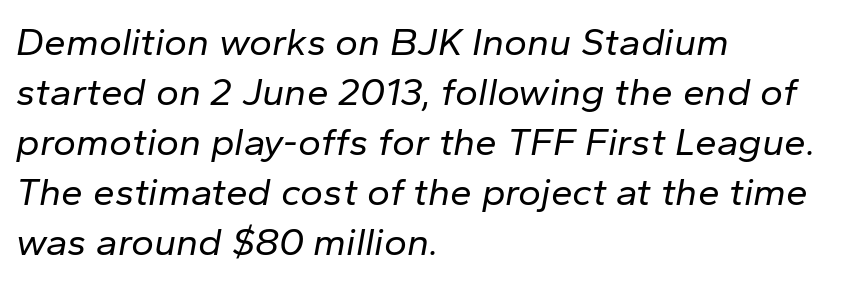
Does the lettering tilt? It does — this is italic. Stems and bowls with no extra thickness — not bold. These lines are rendered in a variable-pitch font. Spacing between characters is what you'd get straight out of the box. Does the leading feel generous? No, just average. Each row of text sits above clean, open space.
